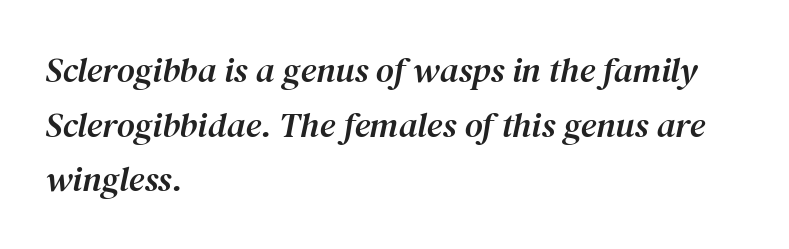
Tracking value appears to be zero — textbook default spacing. Observe the serifs anchoring each vertical stroke in this sample. The passage shown is typed in a proportional face where columns would drift. The passage shown leans; its letterforms are oblique. The paragraph shown leans on its left margin.
